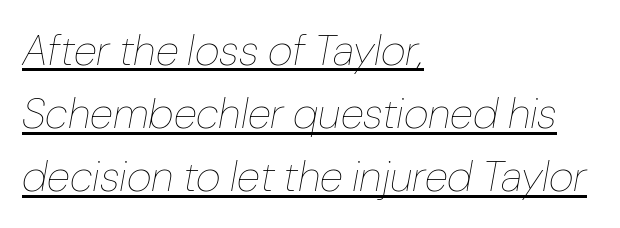
{"italic": "yes", "lean": "right", "slant_degrees": 10, "bold": "no", "weight": "thin", "width": "normal", "stroke_contrast": "low", "x_height": "medium", "monospaced": "no", "underline": "yes", "align": "left", "line_spacing": "normal", "line_spacing_ratio": 1.47, "letter_spacing": "normal", "letter_spacing_em": 0.0, "glyph_px": 43}
